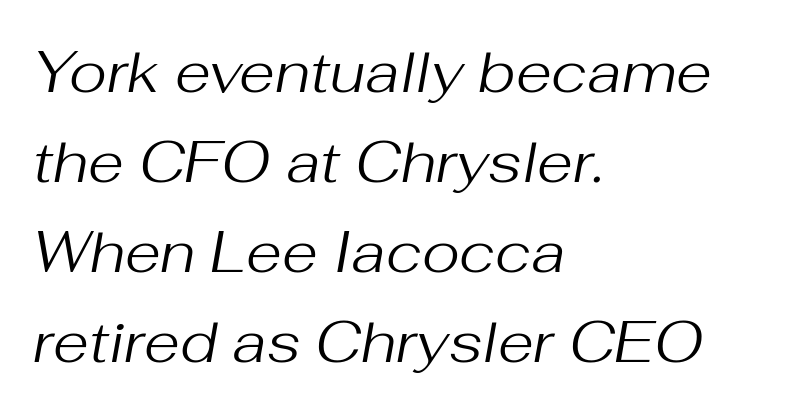
Where is the straight margin? On the left. Heft: none added — not bold. The whole block is typeset with a tilt. The rendering uses a moderate line-height, typical for paragraphs. Check the space under the baseline: it is left empty.
